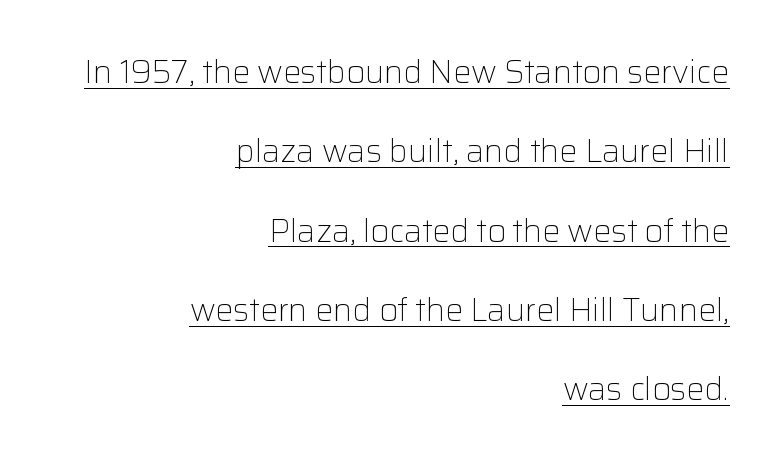
Q: Is the text bold? A: No.
Q: Is the text italic (slanted)? A: No, it is upright.
Q: Is the typeface a serif or a sans-serif typeface? A: Sans-serif.
Q: Is the text underlined? A: Yes.
Q: How is the paragraph aligned? A: Right-aligned.
Q: Is the spacing between letters normal or unusually wide? A: Normal.
Q: Is the spacing between lines tight, normal or loose? A: Loose.
Q: Width (condensed, normal, or wide)? A: Normal.
Q: Stroke contrast? A: Low.
Q: x-height? A: Medium.
Q: Monospaced? A: No.
